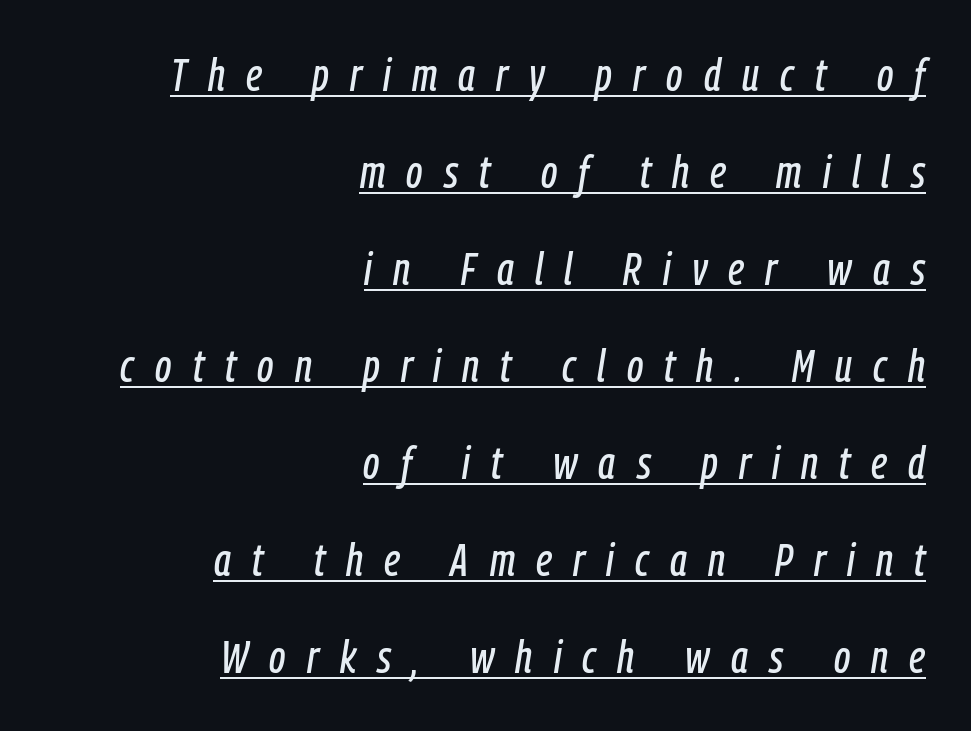
{"italic": "yes", "lean": "right", "slant_degrees": 9, "width": "condensed", "stroke_contrast": "low", "x_height": "medium", "monospaced": "no", "underline": "yes", "align": "right", "line_spacing": "loose", "line_spacing_ratio": 2.11, "letter_spacing": "wide", "letter_spacing_em": 0.46, "glyph_px": 46}
